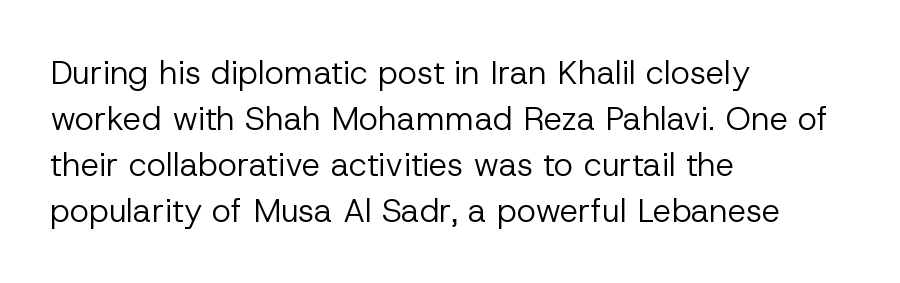
Q: Is the text bold? A: No.
Q: Is the text italic (slanted)? A: No, it is upright.
Q: Is the typeface a serif or a sans-serif typeface? A: Sans-serif.
Q: Is the text underlined? A: No.
Q: How is the paragraph aligned? A: Left-aligned.
Q: Is the spacing between letters normal or unusually wide? A: Normal.
Q: Is the spacing between lines tight, normal or loose? A: Normal.
Q: Width (condensed, normal, or wide)? A: Normal.
Q: Stroke contrast? A: Low.
Q: x-height? A: Medium.
Q: Monospaced? A: No.
